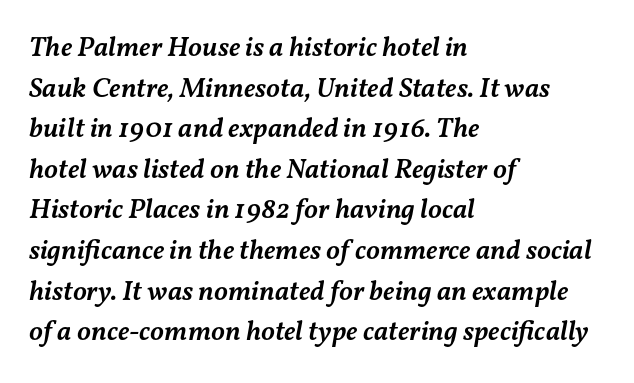
The space directly below the letters is spotless. The passage shown leans; its letterforms are oblique. These lines are rendered in a variable-pitch font. The passage shown stacks its lines at a standard gap.
